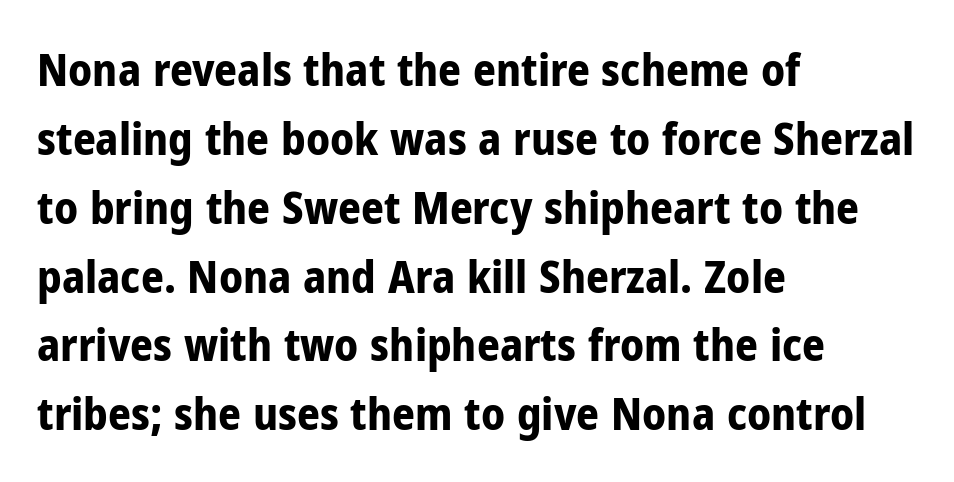
Looks like regular typesetting: each glyph gets only the width it needs. The glyphs are unaccompanied by any horizontal stroke below them. Nothing unusual about the tracking: characters are spaced as the font intends. This rendering uses left alignment, leaving the right contour irregular. Grotesque or geometric, the face here clearly has no serifs. Tall strokes in this sample are plumb rather than angled.
